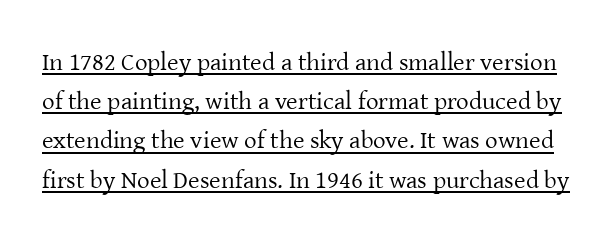
Q: Is the text bold? A: No.
Q: Is the text italic (slanted)? A: No, it is upright.
Q: Is the text underlined? A: Yes.
Q: Is the spacing between letters normal or unusually wide? A: Normal.
Q: Is the spacing between lines tight, normal or loose? A: Normal.
